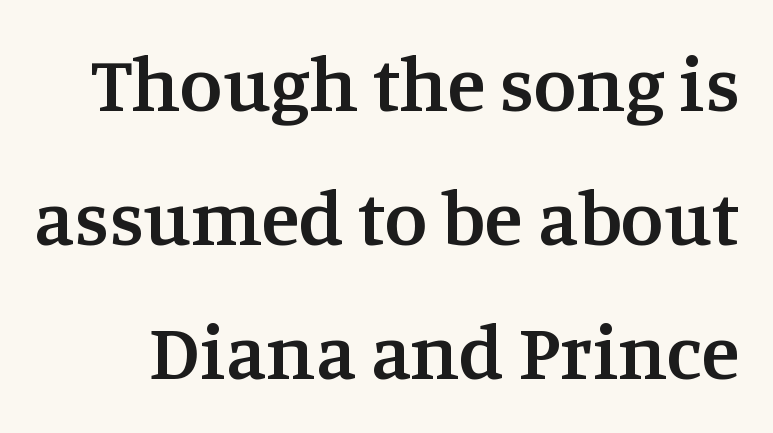
Q: Is the text bold? A: Semi-bold.
Q: Is the text italic (slanted)? A: No, it is upright.
Q: Is the typeface a serif or a sans-serif typeface? A: Serif.
Q: Is the text underlined? A: No.
Q: Is the spacing between letters normal or unusually wide? A: Normal.
Q: Width (condensed, normal, or wide)? A: Normal.
Q: Stroke contrast? A: Medium.
Q: x-height? A: Large.
Q: Monospaced? A: No.
